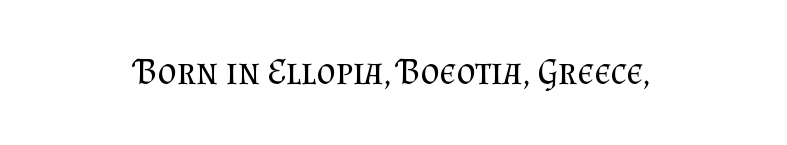
Q: Is the text bold? A: No.
Q: Is the text italic (slanted)? A: No, it is upright.
Q: Is the typeface a serif or a sans-serif typeface? A: Serif.
Q: Is the text underlined? A: No.
Q: How is the paragraph aligned? A: Centered.
Q: Is the spacing between letters normal or unusually wide? A: Normal.
Q: Width (condensed, normal, or wide)? A: Normal.
Q: Stroke contrast? A: Medium.
Q: x-height? A: Small.
Q: Monospaced? A: No.
